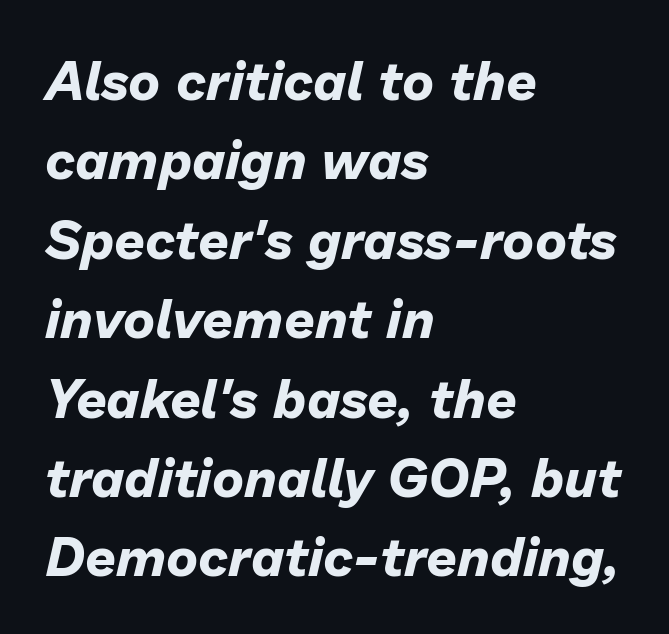
The image shows 54 px bold type, italic (leaning right); set left-aligned, normal line spacing (1.47x), normal letter spacing, not underlined; low stroke contrast and a medium x-height.
